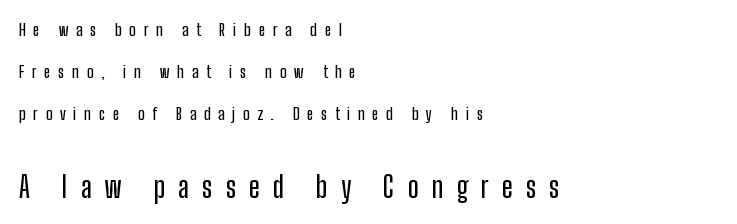
The image shows 29 px condensed sans-serif type, upright; set left-aligned, loose line spacing (2.48x), unusually wide letter spacing (+0.45 em), not underlined; the second (bottom) block is 1.71x larger; low stroke contrast and a medium x-height.
